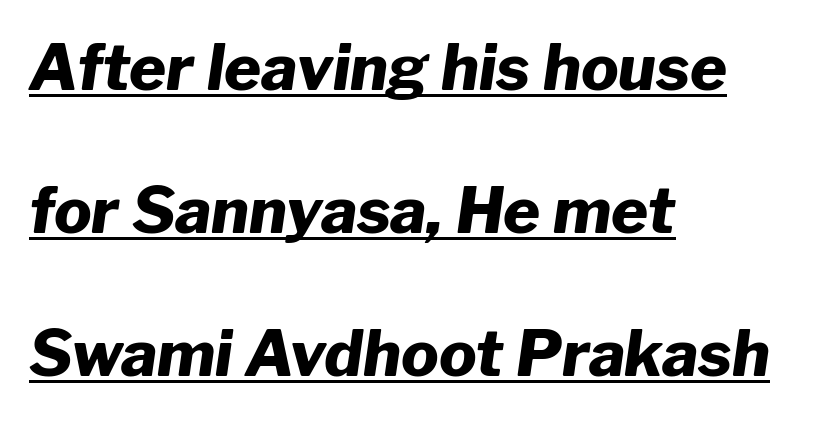
{"italic": "yes", "lean": "right", "slant_degrees": 8, "bold": "yes", "weight": "heavy", "width": "normal", "stroke_contrast": "low", "x_height": "medium", "monospaced": "no", "underline": "yes", "align": "left", "line_spacing": "loose", "line_spacing_ratio": 2.27, "letter_spacing": "normal", "letter_spacing_em": 0.0, "glyph_px": 63}
